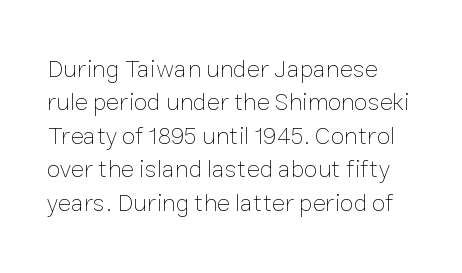
The image shows 25 px text type, upright; set left-aligned, normal line spacing (1.34x), normal letter spacing, not underlined.
